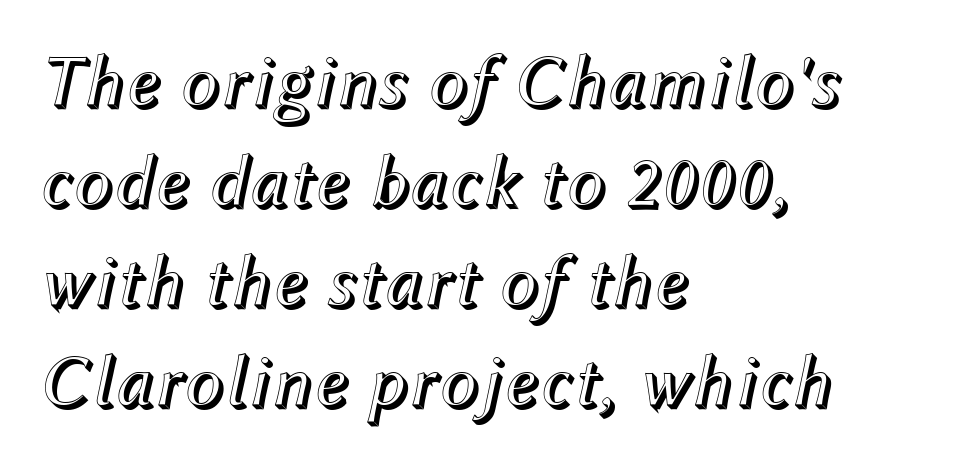
The image shows 74 px text type, italic (leaning right); set left-aligned, normal line spacing (1.35x), normal letter spacing, not underlined; a medium x-height.
